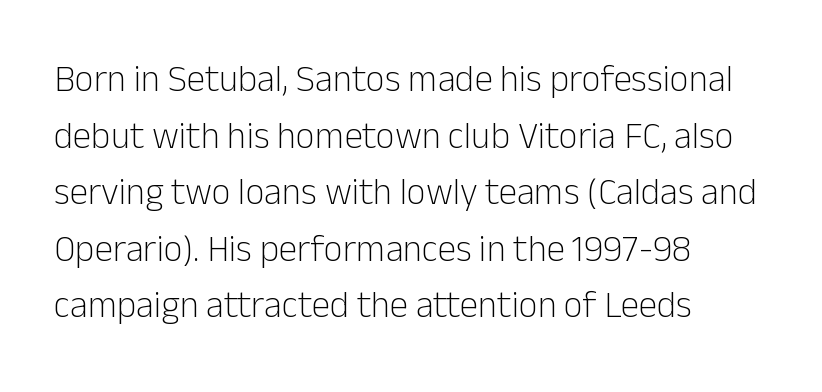
The words here are not underlined. All the whitespace from short lines collects on the right. Heaviness? Minimal to ordinary, like unemphasized prose. Interline gaps are of average width in this sample. Spacing between characters is what you'd get straight out of the box.
